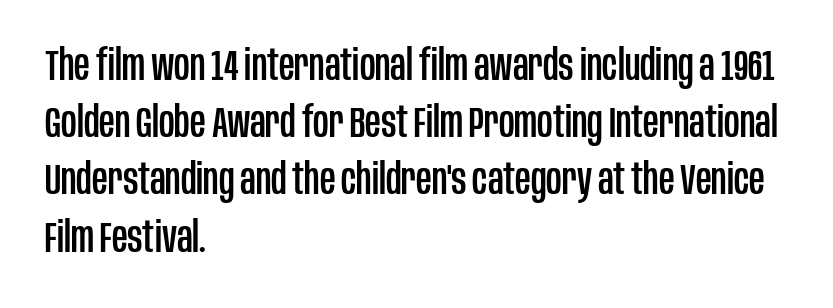
{"serif": "no", "italic": "no", "width": "condensed", "stroke_contrast": "low", "x_height": "large", "monospaced": "no", "underline": "no", "align": "left", "line_spacing": "normal", "line_spacing_ratio": 1.33, "letter_spacing": "normal", "letter_spacing_em": 0.0, "glyph_px": 43}
